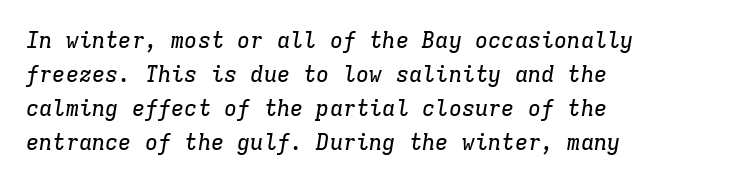
Anything drawn beneath the words? Only blank space. Every row of glyphs begins at an identical x-position on the left. Interline gaps are of average width in this sample. You could call the tracking neutral — neither tight nor loose. Yep, that's italic — everything's leaning.
